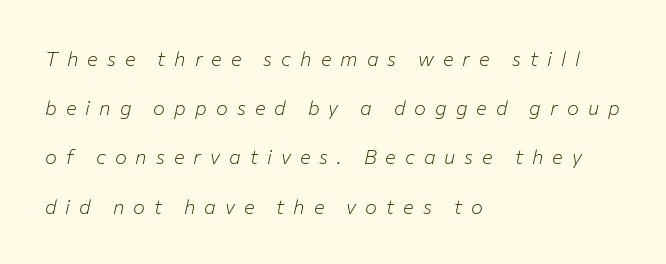
Q: Is the text bold? A: No.
Q: Is the text italic (slanted)? A: Yes, it leans right by about 12 degrees.
Q: Is the text underlined? A: No.
Q: How is the paragraph aligned? A: Left-aligned.
Q: Is the spacing between letters normal or unusually wide? A: Unusually wide.
Q: Is the spacing between lines tight, normal or loose? A: Loose.
